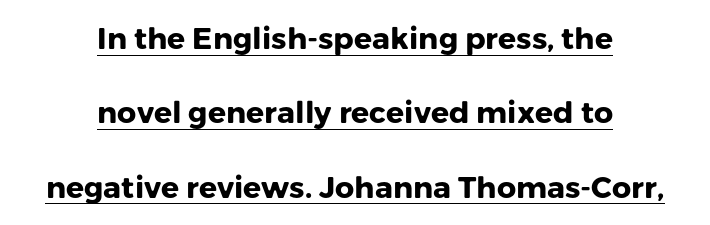
The image shows 30 px heavy sans-serif type, upright; set centered, loose line spacing (2.48x), normal letter spacing, underlined; low stroke contrast and a medium x-height.
